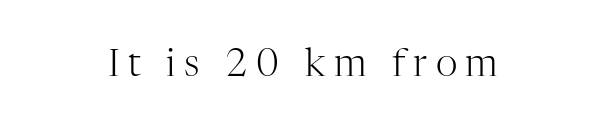
Stroke terminals: seriffed. When letters stand straight like this, we call the style roman or upright. Only glyphs here, with clear space below each row. Stems and bowls with no extra thickness — not bold.
